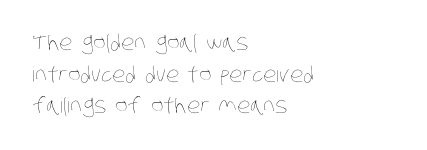
{"bold": "no", "underline": "no", "align": "left", "line_spacing": "normal", "line_spacing_ratio": 1.51, "letter_spacing": "normal", "letter_spacing_em": 0.0, "glyph_px": 21}
